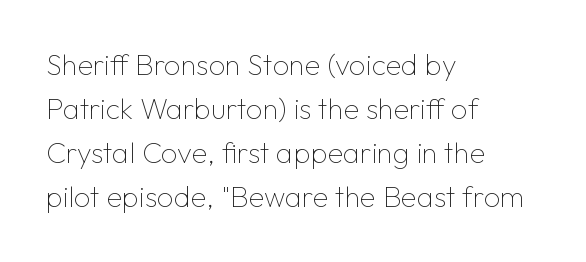
The image shows 29 px thin sans-serif type, upright; set left-aligned, normal line spacing (1.52x), normal letter spacing, not underlined; low stroke contrast and a medium x-height.
